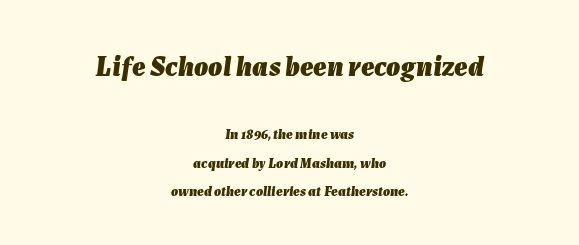
Q: Is the text bold? A: Yes.
Q: Is the text italic (slanted)? A: Yes, it leans right by about 7 degrees.
Q: Is the text underlined? A: No.
Q: How is the paragraph aligned? A: Centered.
Q: Is the spacing between letters normal or unusually wide? A: Normal.
Q: Is the spacing between lines tight, normal or loose? A: Loose.
Q: Which block of text is set in a larger size, the first (top) or the second (bottom)? A: The first (top) one.
Q: Width (condensed, normal, or wide)? A: Normal.
Q: Stroke contrast? A: Low.
Q: x-height? A: Medium.
Q: Monospaced? A: No.
